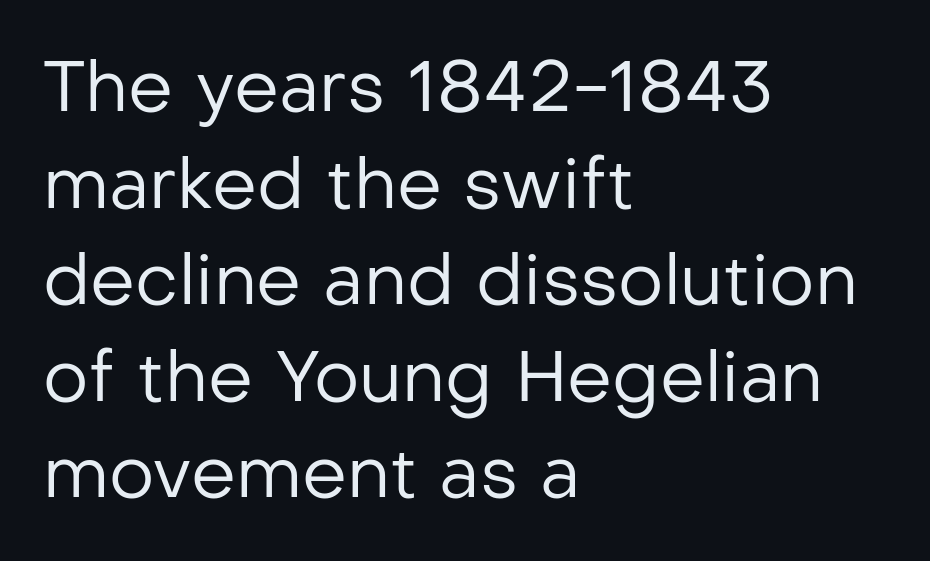
{"serif": "no", "italic": "no", "bold": "no", "weight": "regular", "width": "normal", "stroke_contrast": "low", "x_height": "medium", "monospaced": "no", "underline": "no", "align": "left", "line_spacing": "normal", "line_spacing_ratio": 1.36, "letter_spacing": "normal", "letter_spacing_em": 0.0, "glyph_px": 71}
